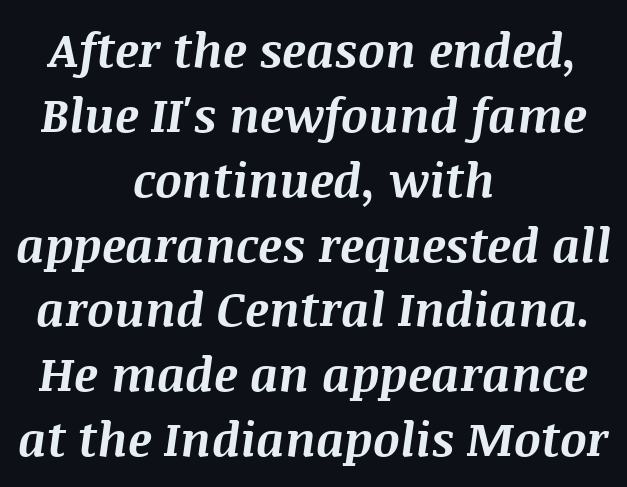
Q: Is the text bold? A: Yes.
Q: Is the text italic (slanted)? A: Yes, it leans right by about 8 degrees.
Q: Is the text underlined? A: No.
Q: How is the paragraph aligned? A: Centered.
Q: Is the spacing between letters normal or unusually wide? A: Normal.
Q: Is the spacing between lines tight, normal or loose? A: Normal.
Q: Width (condensed, normal, or wide)? A: Normal.
Q: Stroke contrast? A: Medium.
Q: x-height? A: Large.
Q: Monospaced? A: No.
